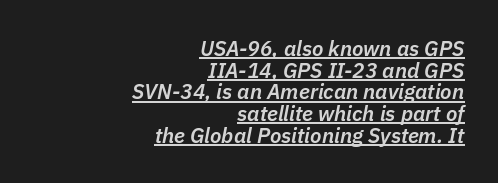
Nothing unusual about the tracking: characters are spaced as the font intends. Slightly chunky letters — semibold, I'd say, not full bold. Rows of type sit shoulder to shoulder in the vertical direction. Is the block centered? No — it sits flush against the right margin.
